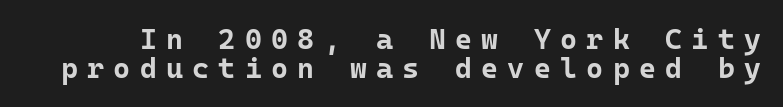
The image shows 29 px bold sans-serif type, upright, monospaced; set tight line spacing (1.0x), unusually wide letter spacing (+0.32 em), not underlined; low stroke contrast and a medium x-height.
